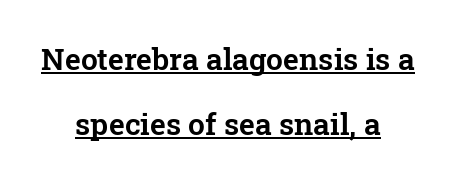
Q: Is the text italic (slanted)? A: No, it is upright.
Q: Is the typeface a serif or a sans-serif typeface? A: Serif.
Q: Is the text underlined? A: Yes.
Q: How is the paragraph aligned? A: Centered.
Q: Is the spacing between letters normal or unusually wide? A: Normal.
Q: Is the spacing between lines tight, normal or loose? A: Loose.
Q: Width (condensed, normal, or wide)? A: Normal.
Q: Stroke contrast? A: Low.
Q: x-height? A: Medium.
Q: Monospaced? A: No.
